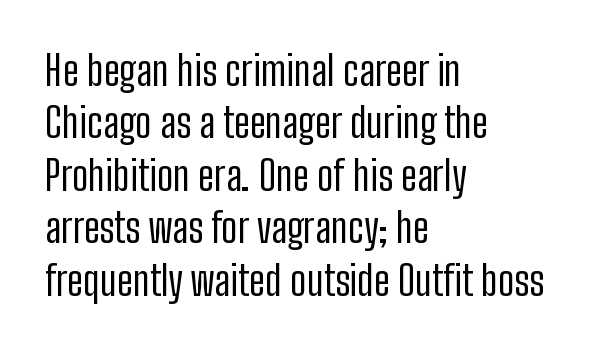
{"serif": "no", "italic": "no", "bold": "no", "weight": "regular", "width": "condensed", "stroke_contrast": "low", "x_height": "medium", "monospaced": "no", "underline": "no", "align": "left", "line_spacing": "normal", "line_spacing_ratio": 1.28, "letter_spacing": "normal", "letter_spacing_em": 0.0, "glyph_px": 41}
